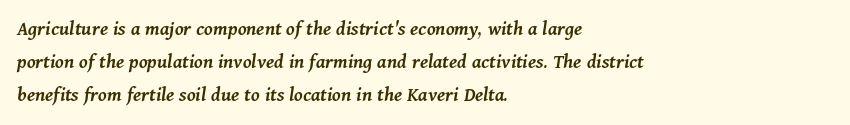
{"italic": "yes", "lean": "right", "slant_degrees": 11, "bold": "semi", "underline": "no", "align": "left", "line_spacing": "normal", "line_spacing_ratio": 1.56, "letter_spacing": "normal", "letter_spacing_em": 0.0, "glyph_px": 21}
